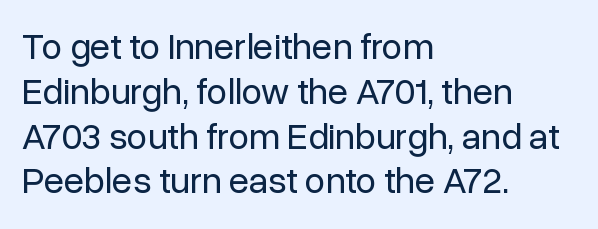
The image shows 37 px regular-weight sans-serif type, upright; set left-aligned, line spacing 1.21x, normal letter spacing, not underlined; low stroke contrast and a medium x-height.
